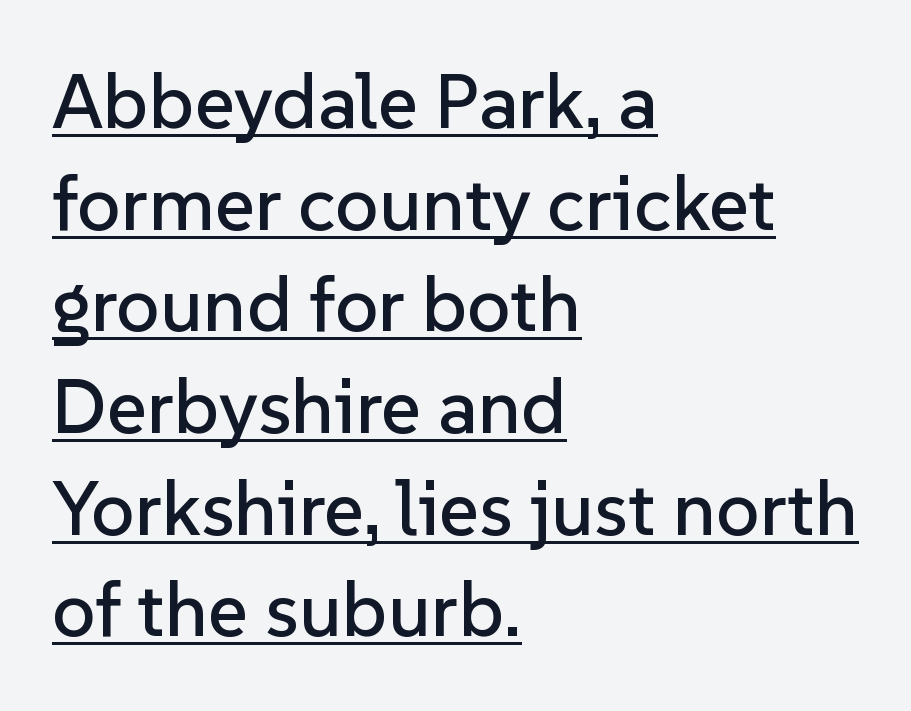
Q: Is the text italic (slanted)? A: No, it is upright.
Q: Is the typeface a serif or a sans-serif typeface? A: Sans-serif.
Q: Is the text underlined? A: Yes.
Q: How is the paragraph aligned? A: Left-aligned.
Q: Is the spacing between letters normal or unusually wide? A: Normal.
Q: Is the spacing between lines tight, normal or loose? A: Normal.
Q: Width (condensed, normal, or wide)? A: Normal.
Q: Stroke contrast? A: Low.
Q: x-height? A: Medium.
Q: Monospaced? A: No.
